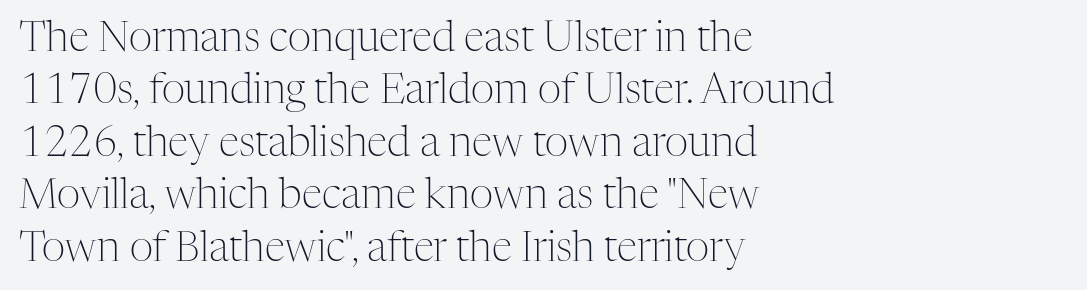
The image shows 41 px light serif type, upright; set left-aligned, normal line spacing (1.28x), normal letter spacing, not underlined; medium stroke contrast and a medium x-height.
